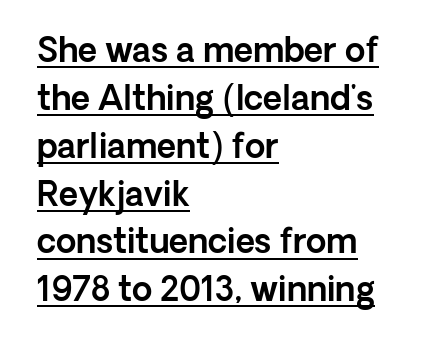
{"serif": "no", "italic": "no", "width": "normal", "x_height": "medium", "monospaced": "no", "underline": "yes", "align": "left", "line_spacing": "normal", "line_spacing_ratio": 1.45, "letter_spacing": "normal", "letter_spacing_em": 0.0, "glyph_px": 33}
